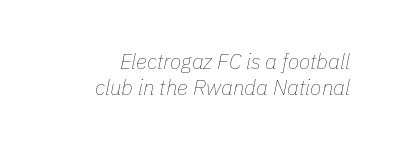
{"italic": "yes", "lean": "right", "slant_degrees": 11, "bold": "no", "underline": "no", "align": "right", "line_spacing": "normal", "line_spacing_ratio": 1.25, "letter_spacing": "normal", "letter_spacing_em": 0.0, "glyph_px": 21}
